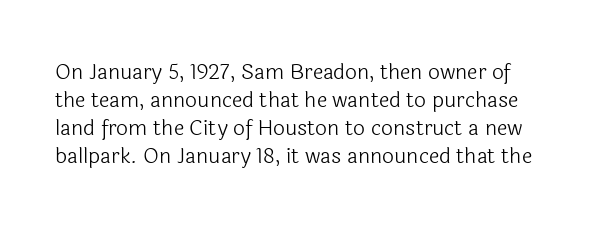
Q: Is the text bold? A: No.
Q: Is the text italic (slanted)? A: No, it is upright.
Q: Is the text underlined? A: No.
Q: Is the spacing between letters normal or unusually wide? A: Normal.
Q: Is the spacing between lines tight, normal or loose? A: Normal.
